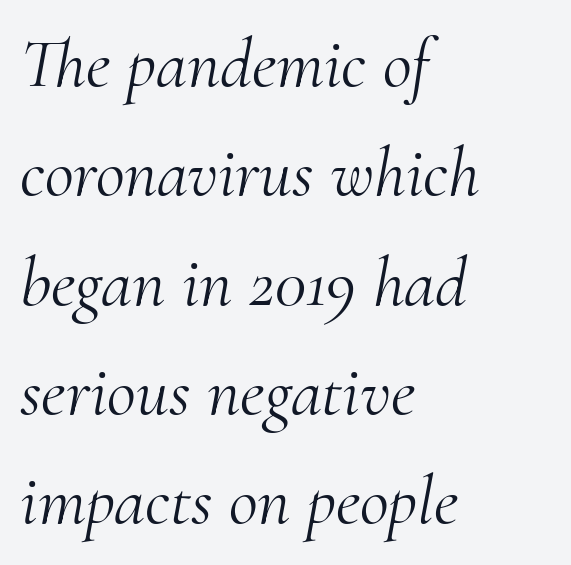
{"serif": "yes", "italic": "yes", "lean": "right", "slant_degrees": 10, "bold": "no", "weight": "light", "width": "normal", "stroke_contrast": "medium", "x_height": "small", "monospaced": "no", "underline": "no", "align": "left", "line_spacing": "normal", "line_spacing_ratio": 1.54, "letter_spacing": "normal", "letter_spacing_em": 0.0, "glyph_px": 71}
